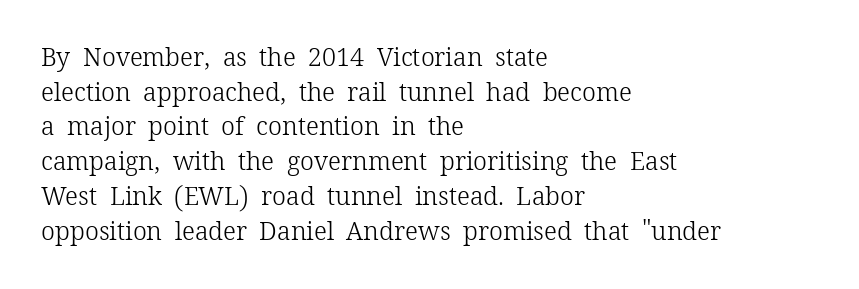
{"italic": "no", "bold": "no", "underline": "no", "align": "left", "line_spacing": "normal", "line_spacing_ratio": 1.39, "letter_spacing": "normal", "letter_spacing_em": 0.0, "glyph_px": 25}
